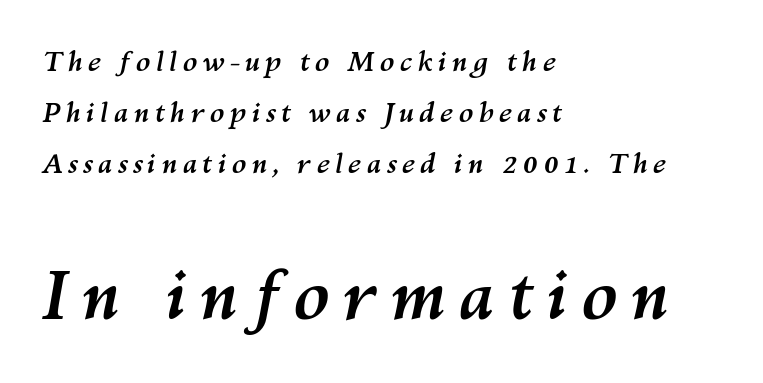
You get the small type first, then a jump to larger type. It's the slanting kind of type. The rendering anchors every line to the left-hand side. The glyphs are unaccompanied by any horizontal stroke below them. Weight: bold.
